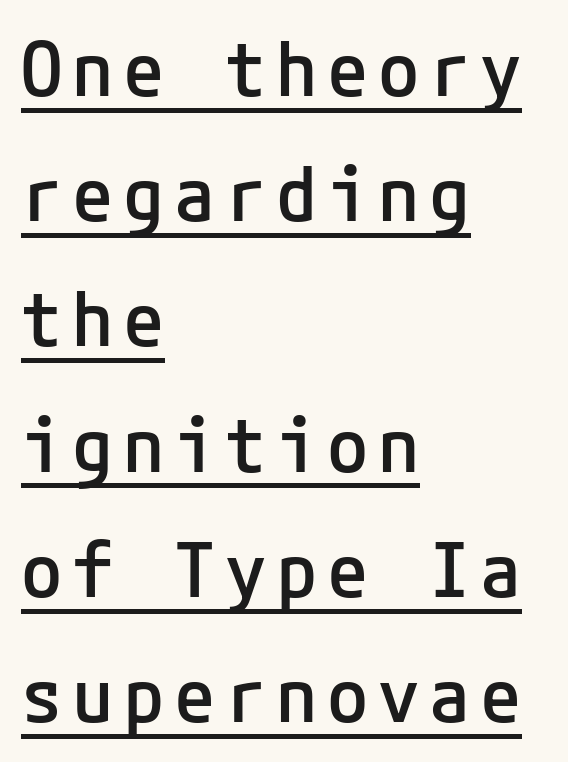
Q: Is the text bold? A: Semi-bold.
Q: Is the text italic (slanted)? A: No, it is upright.
Q: Is the typeface a serif or a sans-serif typeface? A: Sans-serif.
Q: Is the text underlined? A: Yes.
Q: How is the paragraph aligned? A: Left-aligned.
Q: Is the spacing between lines tight, normal or loose? A: Normal.
Q: Width (condensed, normal, or wide)? A: Normal.
Q: Stroke contrast? A: Low.
Q: x-height? A: Medium.
